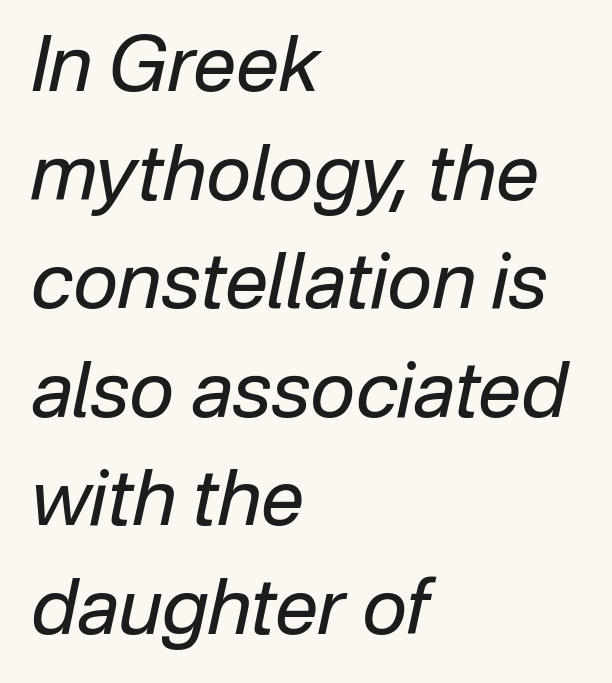
{"italic": "yes", "lean": "right", "slant_degrees": 12, "bold": "no", "weight": "regular", "width": "normal", "stroke_contrast": "low", "x_height": "medium", "monospaced": "no", "underline": "no", "align": "left", "line_spacing": "normal", "line_spacing_ratio": 1.41, "letter_spacing": "normal", "letter_spacing_em": 0.0, "glyph_px": 77}
